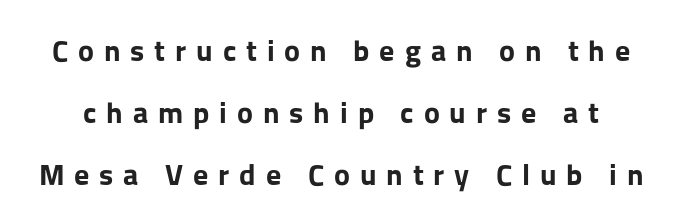
The image shows 30 px bold sans-serif type, upright; set loose line spacing (2.06x), unusually wide letter spacing (+0.33 em), not underlined; low stroke contrast and a medium x-height.
